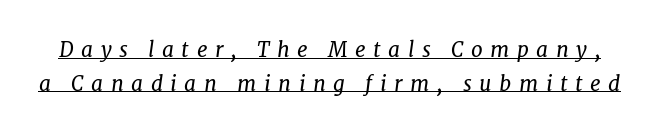
{"italic": "yes", "lean": "right", "slant_degrees": 7, "bold": "no", "underline": "yes", "line_spacing": "normal", "line_spacing_ratio": 1.6, "letter_spacing": "wide", "letter_spacing_em": 0.36, "glyph_px": 21}
